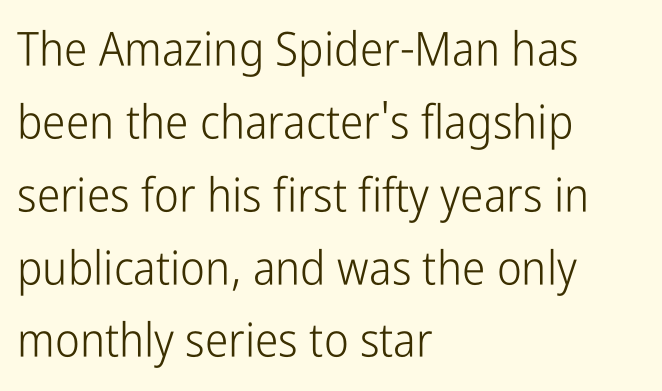
Q: Is the text bold? A: No.
Q: Is the text italic (slanted)? A: No, it is upright.
Q: Is the typeface a serif or a sans-serif typeface? A: Sans-serif.
Q: Is the text underlined? A: No.
Q: How is the paragraph aligned? A: Left-aligned.
Q: Is the spacing between letters normal or unusually wide? A: Normal.
Q: Is the spacing between lines tight, normal or loose? A: Normal.
Q: Width (condensed, normal, or wide)? A: Condensed.
Q: Stroke contrast? A: Low.
Q: x-height? A: Medium.
Q: Monospaced? A: No.
